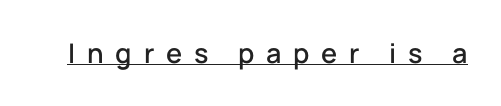
{"italic": "no", "underline": "yes", "letter_spacing": "wide", "letter_spacing_em": 0.44, "glyph_px": 27}
